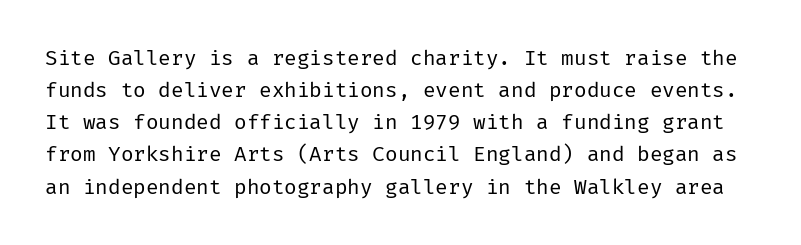
Q: Is the text bold? A: No.
Q: Is the text italic (slanted)? A: No, it is upright.
Q: Is the text underlined? A: No.
Q: Is the spacing between letters normal or unusually wide? A: Normal.
Q: Is the spacing between lines tight, normal or loose? A: Normal.
